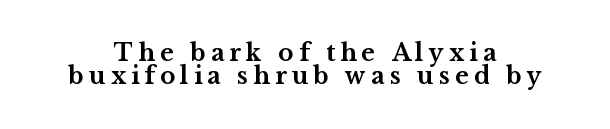
{"italic": "no", "bold": "yes", "underline": "no", "align": "center", "line_spacing": "tight", "line_spacing_ratio": 0.98, "letter_spacing": "wide", "letter_spacing_em": 0.23, "glyph_px": 23}
